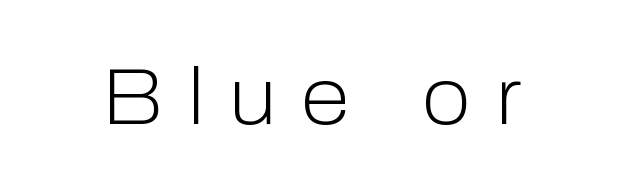
{"serif": "no", "italic": "no", "bold": "no", "weight": "light", "width": "normal", "stroke_contrast": "low", "x_height": "medium", "monospaced": "no", "underline": "no", "letter_spacing": "wide", "letter_spacing_em": 0.31, "glyph_px": 80}
